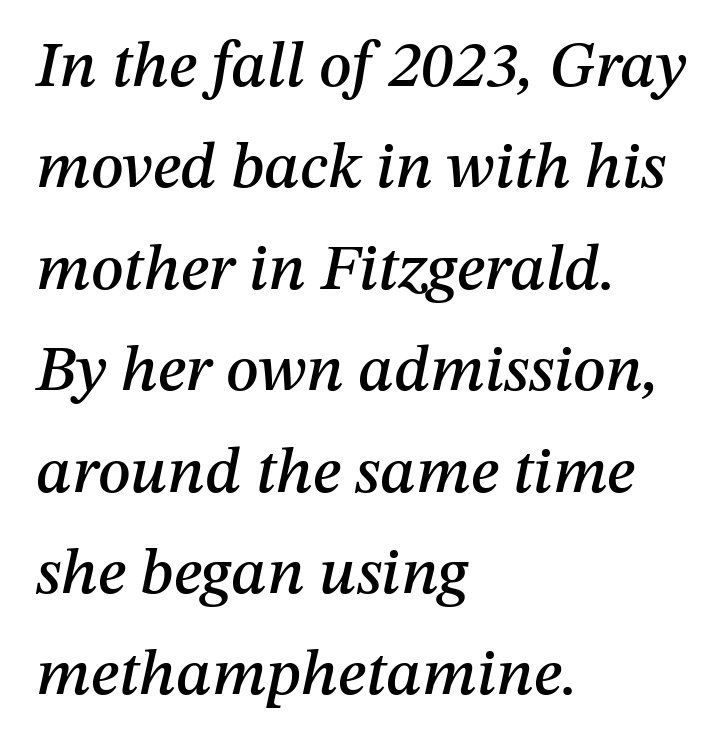
Every character sits at an angle, as italics do. Caption: multi-line text, flush left, ragged right. Is this a fixed-width face? No — the glyphs have proportional, varying widths. Nothing unusual about the tracking: characters are spaced as the font intends.
